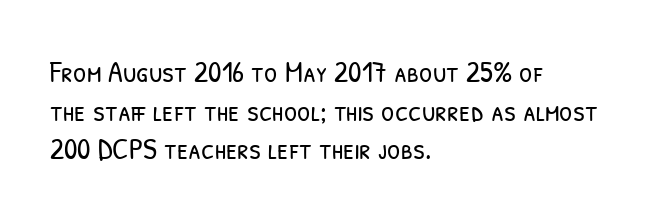
The image shows 30 px light, condensed sans-serif type; set left-aligned, normal line spacing (1.29x), normal letter spacing, not underlined; low stroke contrast and a medium x-height.
